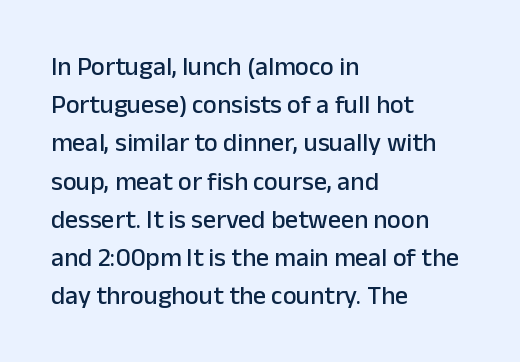
Q: Is the text italic (slanted)? A: No, it is upright.
Q: Is the text underlined? A: No.
Q: How is the paragraph aligned? A: Left-aligned.
Q: Is the spacing between letters normal or unusually wide? A: Normal.
Q: Is the spacing between lines tight, normal or loose? A: Normal.
